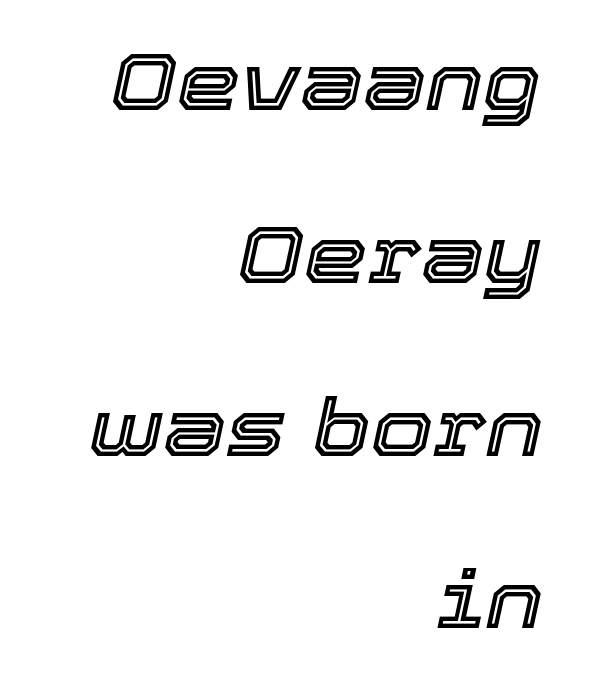
The image shows 80 px text type, italic (leaning right); set right-aligned, loose line spacing (2.16x), normal letter spacing, not underlined; a medium x-height.
